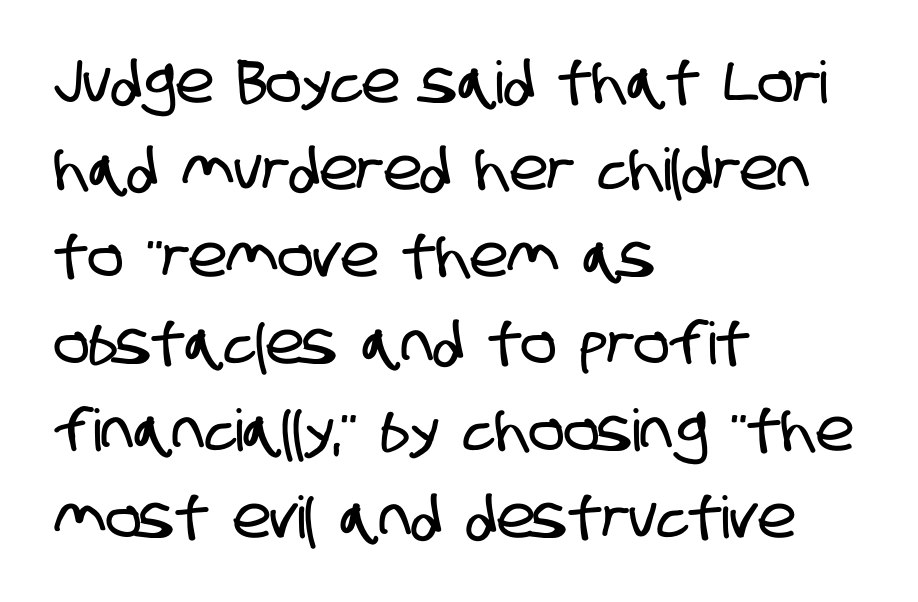
{"serif": "no", "width": "condensed", "stroke_contrast": "low", "x_height": "large", "monospaced": "no", "underline": "no", "align": "left", "line_spacing": "normal", "line_spacing_ratio": 1.5, "letter_spacing": "normal", "letter_spacing_em": 0.0, "glyph_px": 58}
